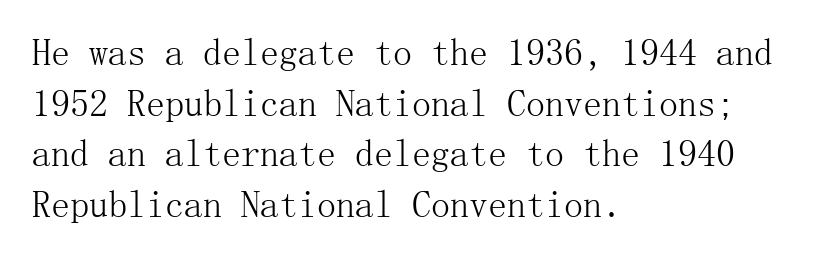
Q: Is the text bold? A: No.
Q: Is the text italic (slanted)? A: No, it is upright.
Q: Is the typeface a serif or a sans-serif typeface? A: Serif.
Q: Is the text underlined? A: No.
Q: How is the paragraph aligned? A: Left-aligned.
Q: Is the spacing between letters normal or unusually wide? A: Normal.
Q: Is the spacing between lines tight, normal or loose? A: Normal.
Q: Width (condensed, normal, or wide)? A: Normal.
Q: Stroke contrast? A: Medium.
Q: x-height? A: Medium.
